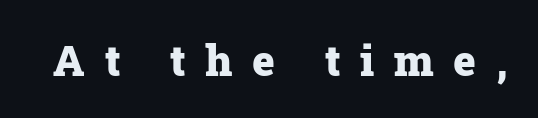
Q: Is the text bold? A: Yes.
Q: Is the text italic (slanted)? A: No, it is upright.
Q: Is the typeface a serif or a sans-serif typeface? A: Serif.
Q: Is the text underlined? A: No.
Q: Is the spacing between letters normal or unusually wide? A: Unusually wide.
Q: Width (condensed, normal, or wide)? A: Normal.
Q: Stroke contrast? A: Low.
Q: x-height? A: Medium.
Q: Monospaced? A: No.
